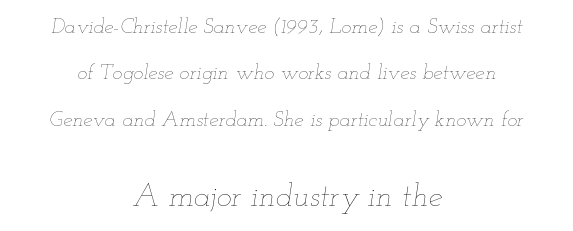
The image shows 32 px thin, wide type, italic (leaning right); set centered, loose line spacing (2.21x), normal letter spacing, not underlined; the second (bottom) block is 1.52x larger; low stroke contrast and a small x-height.
